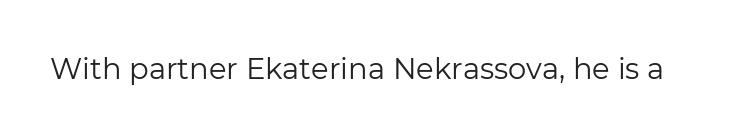
Q: Is the text bold? A: No.
Q: Is the text italic (slanted)? A: No, it is upright.
Q: Is the typeface a serif or a sans-serif typeface? A: Sans-serif.
Q: Is the text underlined? A: No.
Q: Is the spacing between letters normal or unusually wide? A: Normal.
Q: Width (condensed, normal, or wide)? A: Normal.
Q: Stroke contrast? A: Low.
Q: x-height? A: Medium.
Q: Monospaced? A: No.
